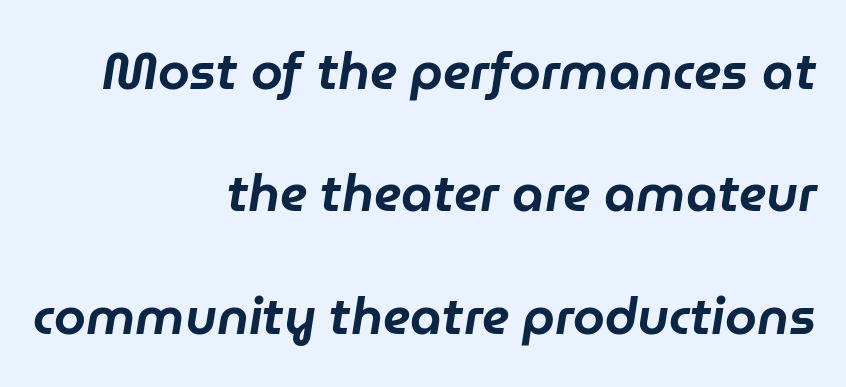
The image shows 51 px text type, italic (leaning right); set right-aligned, loose line spacing (2.4x), normal letter spacing, not underlined; low stroke contrast and a medium x-height.
